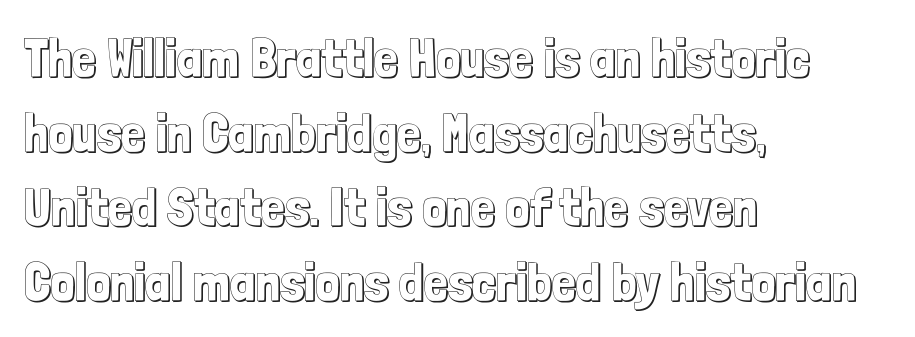
Q: Is the text italic (slanted)? A: No, it is upright.
Q: Is the text underlined? A: No.
Q: How is the paragraph aligned? A: Left-aligned.
Q: Is the spacing between letters normal or unusually wide? A: Normal.
Q: Is the spacing between lines tight, normal or loose? A: Normal.
Q: Width (condensed, normal, or wide)? A: Condensed.
Q: x-height? A: Medium.
Q: Monospaced? A: No.
